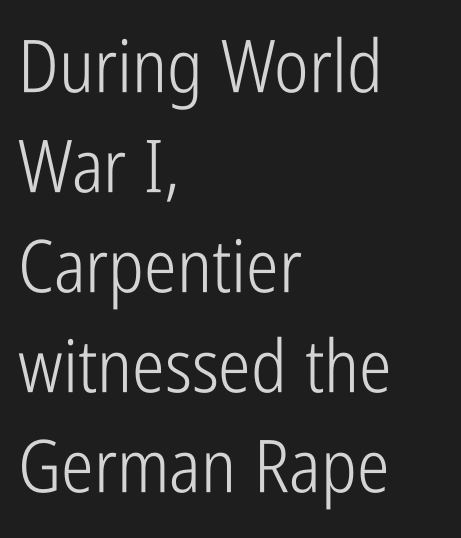
The paragraph shown leans on its left margin. The space between consecutive lines is moderate. In terms of letterspacing, this is plain default setting. Letterform terminals end flat and unadorned throughout the passage. The typeface has the unassuming heft of standard copy or less.
